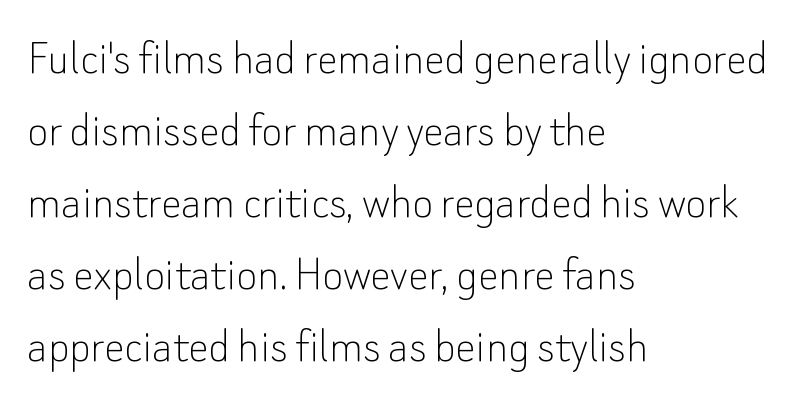
Interline gaps are of average width in this sample. These glyphs show unthickened strokes, regular width or finer. Spacing verdict: proportional, widths tailored to each character. The paragraph has a hard left edge and a soft right edge.
